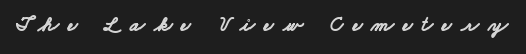
Q: Is the text bold? A: Yes.
Q: Is the text underlined? A: No.
Q: Is the spacing between letters normal or unusually wide? A: Unusually wide.
